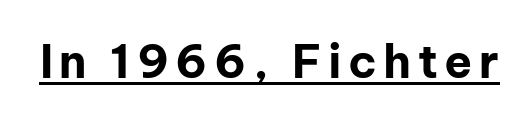
{"serif": "no", "italic": "no", "bold": "yes", "weight": "bold", "width": "normal", "stroke_contrast": "low", "x_height": "medium", "monospaced": "no", "underline": "yes", "glyph_px": 46}
